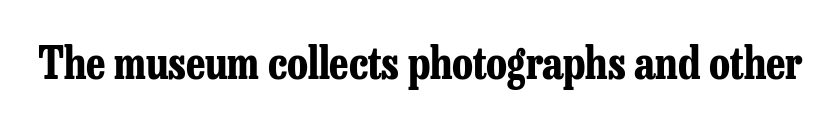
The passage shown has conventional tracking throughout. Compared with an ordinary text face, these strokes are far heavier — a full bold. No word sits above an underline. A typesetter would mark this as roman, not italic. Look at the bottom of the vertical strokes: they flare into serifs here. Looks like regular typesetting: each glyph gets only the width it needs.
